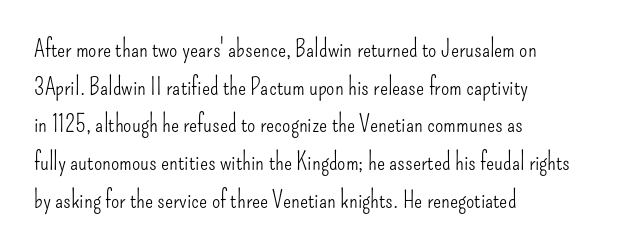
Q: Is the text bold? A: No.
Q: Is the text italic (slanted)? A: No, it is upright.
Q: Is the text underlined? A: No.
Q: How is the paragraph aligned? A: Left-aligned.
Q: Is the spacing between letters normal or unusually wide? A: Normal.
Q: Is the spacing between lines tight, normal or loose? A: Normal.
